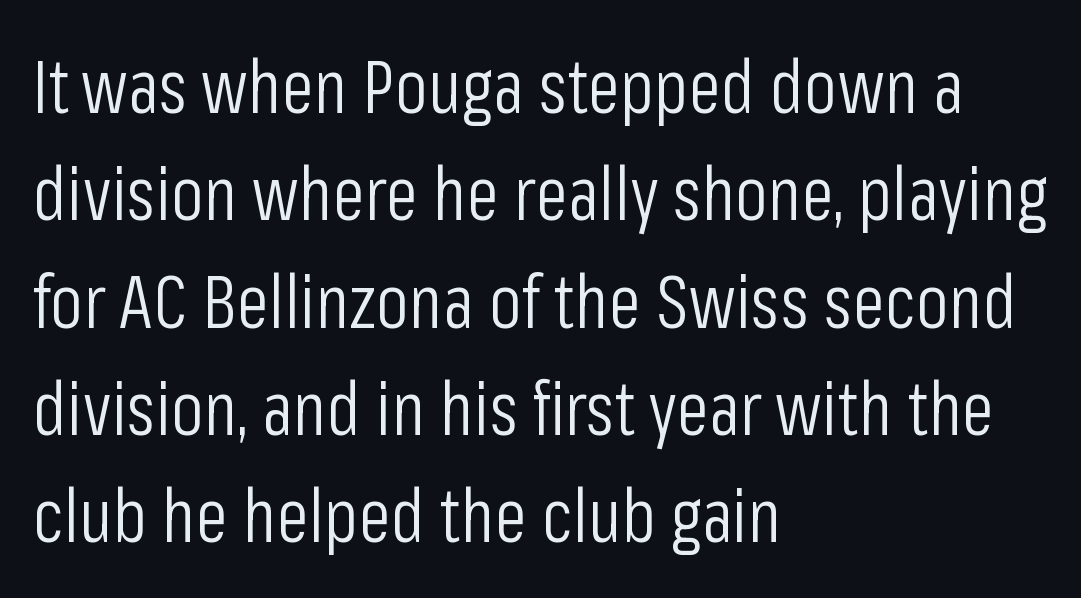
{"serif": "no", "italic": "no", "bold": "no", "weight": "light", "width": "condensed", "stroke_contrast": "low", "x_height": "medium", "monospaced": "no", "underline": "no", "align": "left", "line_spacing": "normal", "line_spacing_ratio": 1.45, "letter_spacing": "normal", "letter_spacing_em": 0.0, "glyph_px": 74}
